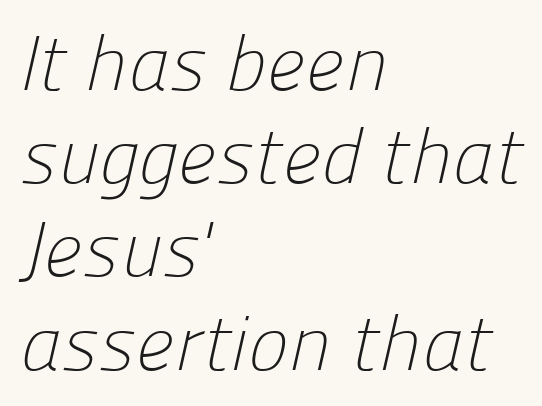
{"serif": "no", "bold": "no", "weight": "light", "width": "normal", "stroke_contrast": "low", "x_height": "medium", "monospaced": "no", "underline": "no", "align": "left", "line_spacing_ratio": 1.21, "letter_spacing": "normal", "letter_spacing_em": 0.0, "glyph_px": 77}
